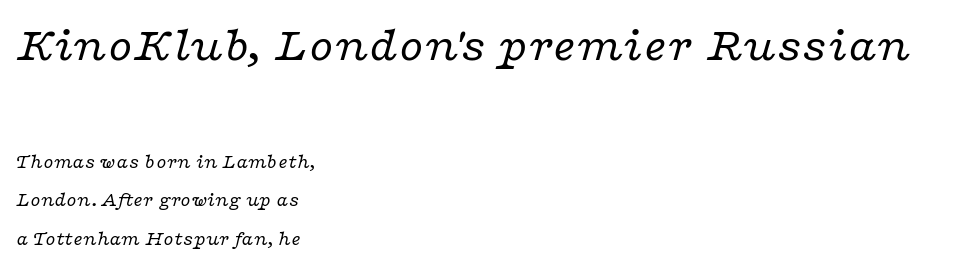
{"serif": "yes", "italic": "yes", "lean": "right", "slant_degrees": 16, "bold": "no", "weight": "regular", "width": "wide", "stroke_contrast": "low", "x_height": "medium", "monospaced": "no", "underline": "no", "align": "left", "line_spacing": "loose", "line_spacing_ratio": 1.93, "letter_spacing": "normal", "letter_spacing_em": 0.0, "larger_block": "first", "size_ratio": 2.45, "glyph_px": 49}
